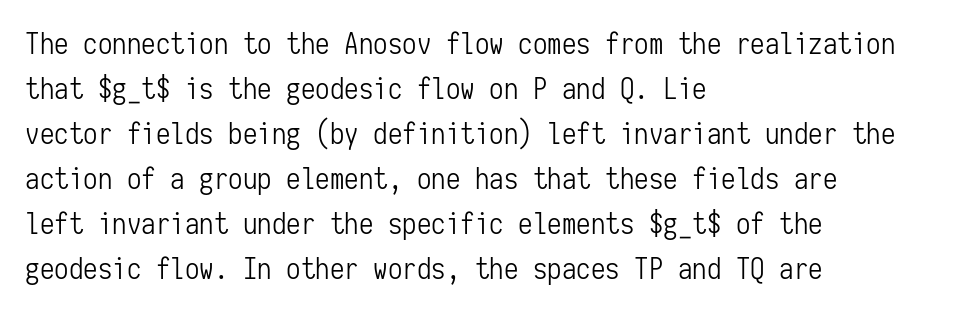
You could count columns in this text — the font is strictly monospaced. These glyphs show unthickened strokes, regular width or finer. This sample uses plain, unmodified letter spacing. The specimen omits any rule beneath the text block's lines. Horizontally, the lines are justified to the leading edge only.
